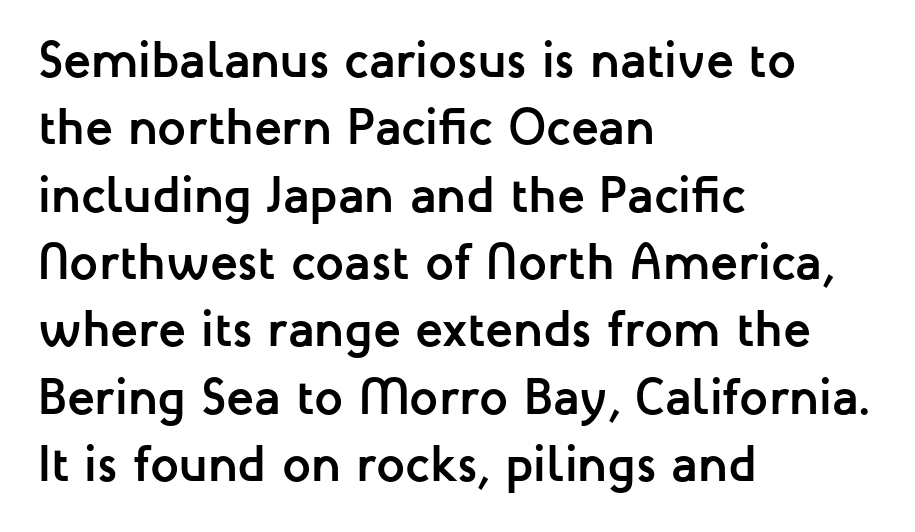
Leading: standard. A roman cut, with each character standing at attention. The typeface chosen for these lines omits serifs. The gaps between neighbouring characters are ordinary and unremarkable. The compositor pushed each line to the left boundary. A typesetter would call this proportional, since set widths differ per character.
